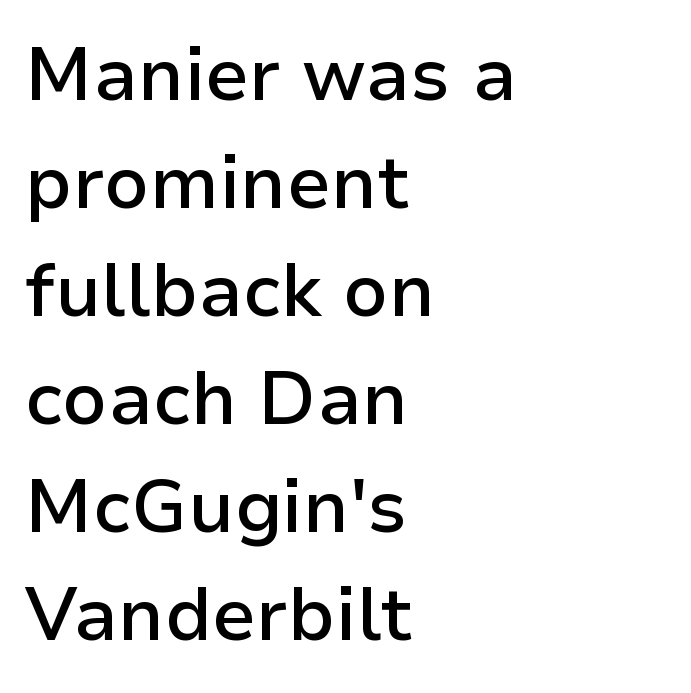
Are there feet on the stems? There aren't — it's a sans. A typesetter would call this zero additional tracking. The rendering anchors every line to the left-hand side. How would I describe the line gaps? Plain and ordinary. No italicization has been applied; the sample stays upright.
